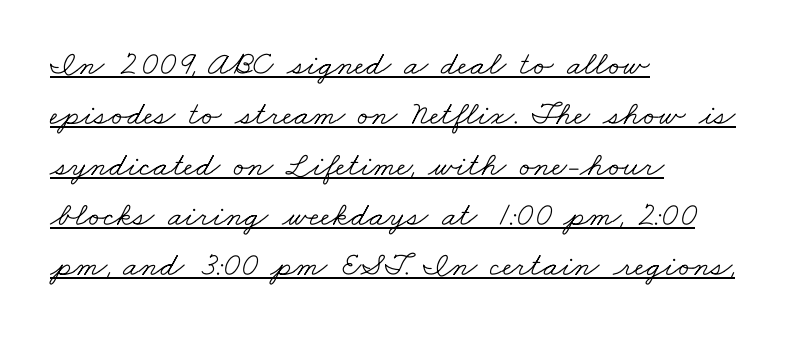
The image shows 34 px light, wide serif type; set left-aligned, normal line spacing (1.48x), normal letter spacing, underlined; low stroke contrast and a small x-height.
